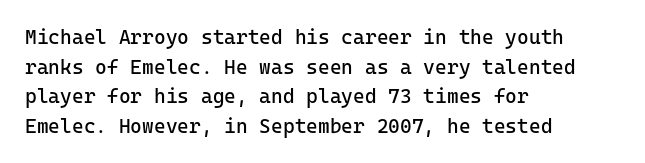
Compared with a typical body face, this is equally light or lighter still. The line texture is even and compact thanks to regular tracking. The space directly below the letters is spotless. Nope, not italic — everything's standing straight.
